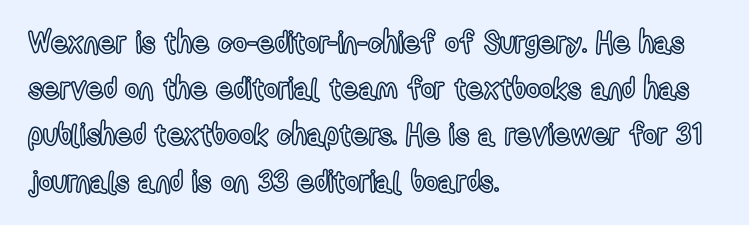
Q: Is the text italic (slanted)? A: No, it is upright.
Q: Is the text underlined? A: No.
Q: How is the paragraph aligned? A: Left-aligned.
Q: Is the spacing between letters normal or unusually wide? A: Normal.
Q: Is the spacing between lines tight, normal or loose? A: Normal.
Q: Width (condensed, normal, or wide)? A: Condensed.
Q: x-height? A: Medium.
Q: Monospaced? A: No.
